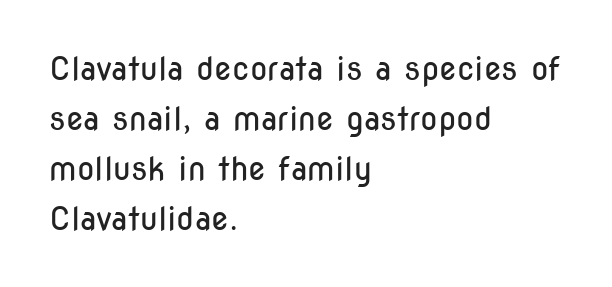
The image shows 32 px regular-weight, condensed sans-serif type, upright; set left-aligned, normal line spacing (1.56x), normal letter spacing, not underlined; low stroke contrast and a medium x-height.
